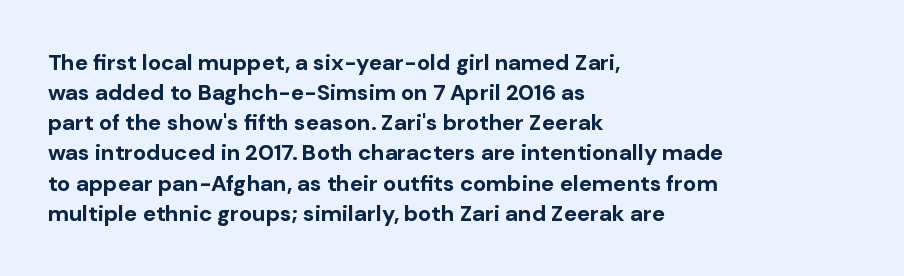
The paragraph shown leans on its left margin. This block has exactly the height ordinary leading produces. Italic: no, the glyphs are upright roman. The baseline area is clear.
